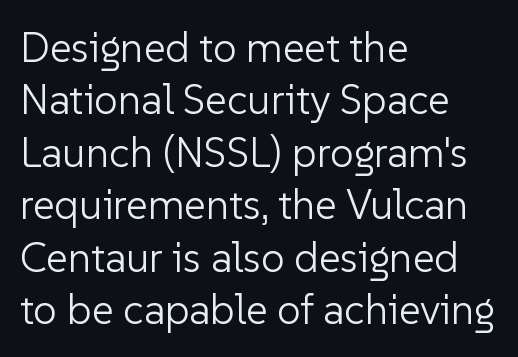
{"serif": "no", "italic": "no", "bold": "no", "weight": "light", "width": "normal", "stroke_contrast": "low", "x_height": "medium", "monospaced": "no", "underline": "no", "align": "left", "line_spacing": "normal", "line_spacing_ratio": 1.25, "letter_spacing": "normal", "letter_spacing_em": 0.0, "glyph_px": 42}
